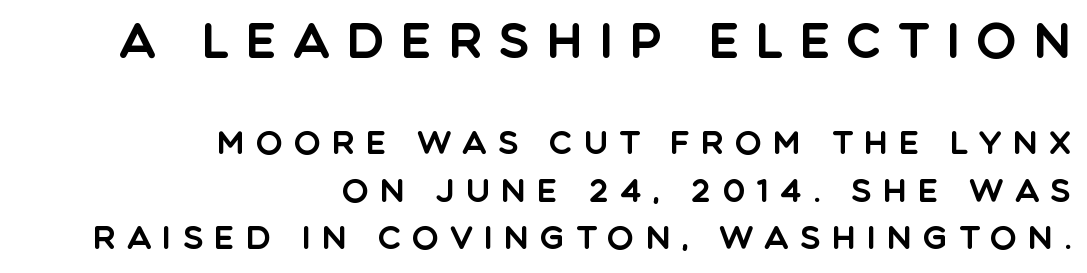
Compared with a flush-left layout, this one pins lines to the opposite, right side. Is this a sans? Yes — the strokes have no serifs. Quick note: not italic, upright. Whoever set this chose a conventional vertical rhythm.
